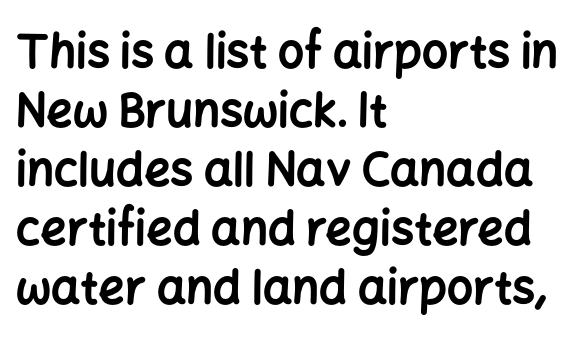
The image shows 46 px bold sans-serif type, upright; set left-aligned, normal line spacing (1.28x), normal letter spacing, not underlined; low stroke contrast and a medium x-height.
